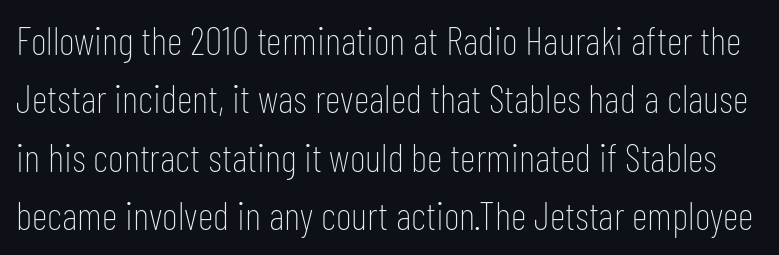
The image shows 39 px thin, condensed sans-serif type, upright; set normal line spacing (1.5x), normal letter spacing, not underlined; low stroke contrast and a medium x-height.
